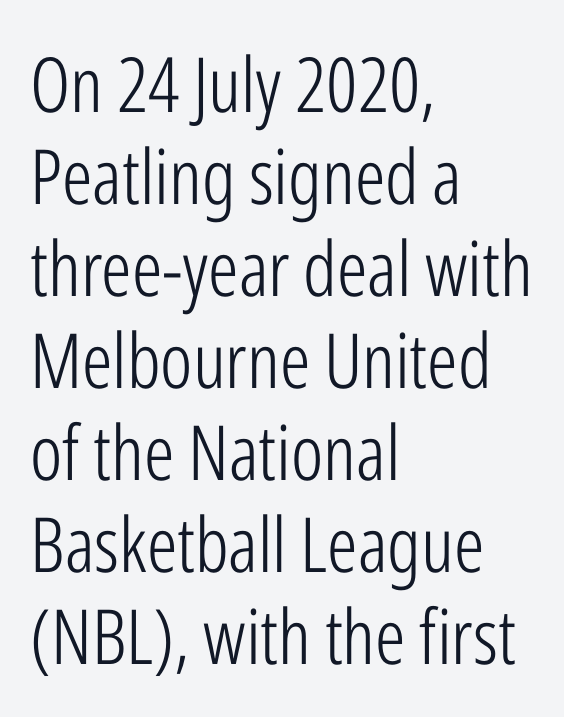
The image shows 76 px light, condensed sans-serif type, upright; set left-aligned, line spacing 1.21x, normal letter spacing, not underlined; low stroke contrast and a medium x-height.
